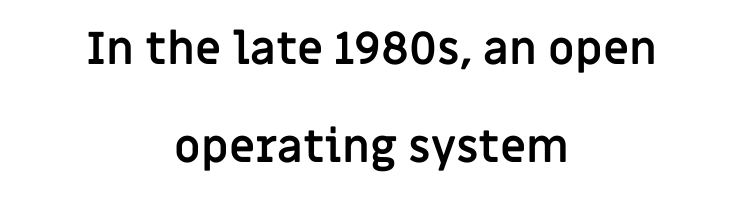
The image shows 45 px semibold sans-serif type, upright; set centered, loose line spacing (2.17x), normal letter spacing, not underlined; low stroke contrast and a large x-height.
